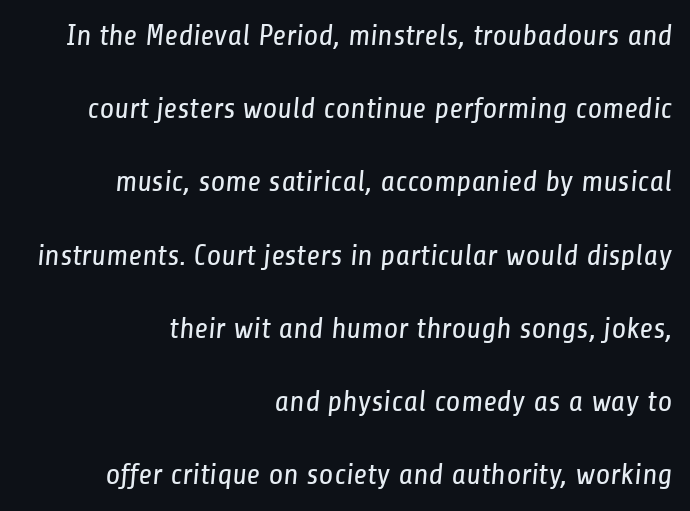
Here the designer chose a conventional face with non-uniform glyph widths. If you drew a ruler down the right edge, every line would touch it. A typesetter would call this leading open, well beyond the default. The designer went with a sans here, leaving each stem footless. Underlining? Definitely not there. The horizontal fit of the characters is conventional and even.
